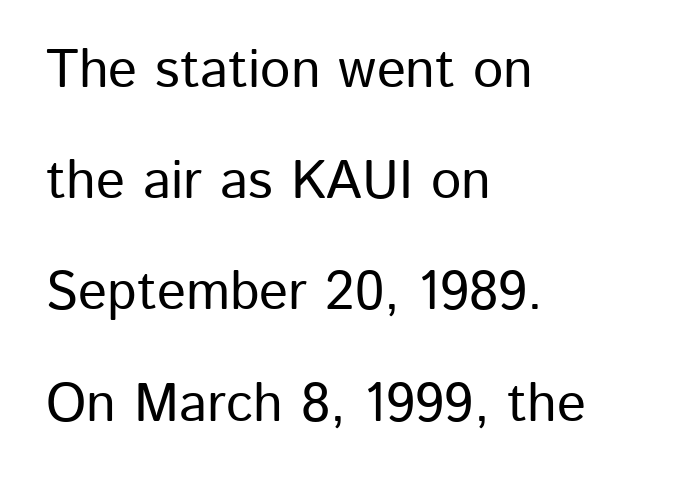
{"serif": "no", "italic": "no", "width": "normal", "stroke_contrast": "low", "x_height": "medium", "monospaced": "no", "underline": "no", "align": "left", "line_spacing": "loose", "line_spacing_ratio": 2.06, "letter_spacing": "normal", "letter_spacing_em": 0.0, "glyph_px": 54}
